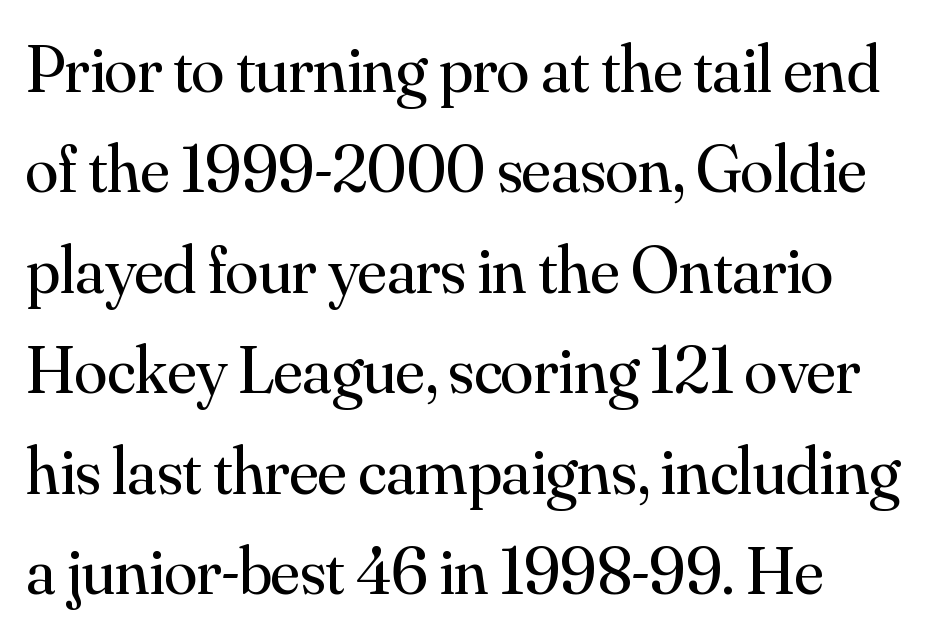
The image shows 67 px regular-weight serif type, upright; set left-aligned, normal line spacing (1.5x), normal letter spacing, not underlined; medium stroke contrast and a small x-height.
